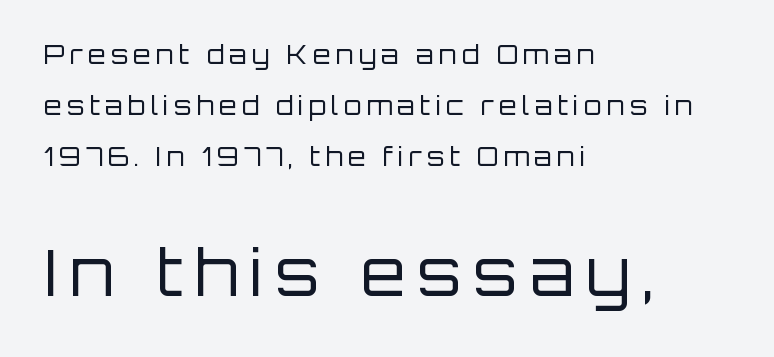
{"serif": "no", "italic": "no", "bold": "no", "weight": "regular", "width": "normal", "stroke_contrast": "low", "x_height": "large", "monospaced": "no", "underline": "no", "align": "left", "line_spacing": "loose", "line_spacing_ratio": 1.96, "larger_block": "second", "size_ratio": 2.46, "glyph_px": 64}
